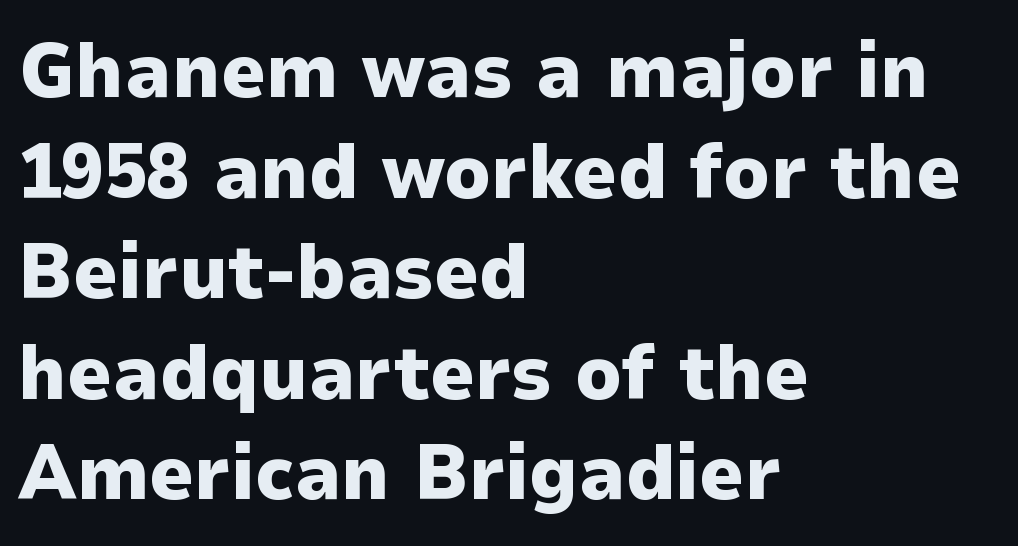
{"serif": "no", "italic": "no", "bold": "yes", "weight": "heavy", "width": "normal", "stroke_contrast": "low", "x_height": "medium", "monospaced": "no", "underline": "no", "align": "left", "line_spacing": "normal", "line_spacing_ratio": 1.29, "letter_spacing": "normal", "letter_spacing_em": 0.0, "glyph_px": 78}
